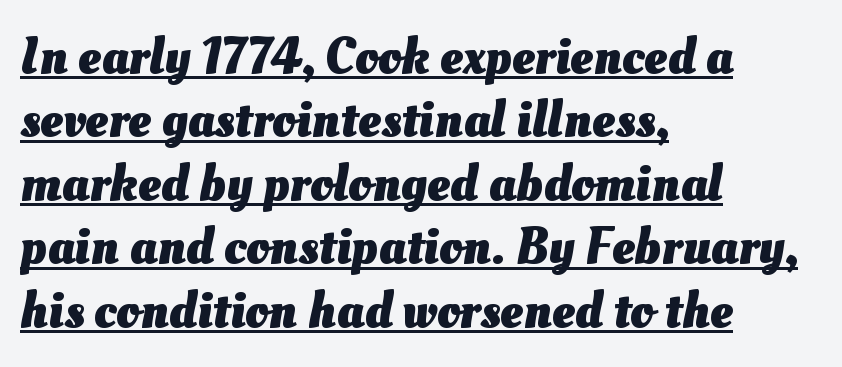
You could call the tracking neutral — neither tight nor loose. Look at the stroke-to-counter ratio: heavy, a bold. The text block is weighted toward the left margin, trailing off unevenly rightward. The rendered words wear a rule along their underside. Looks like regular typesetting: each glyph gets only the width it needs.
